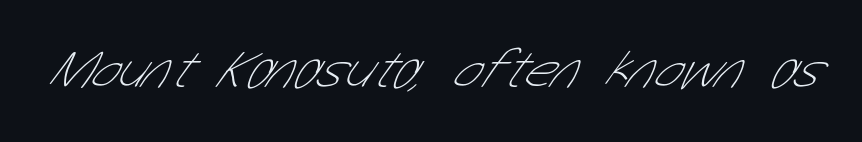
The image shows 53 px thin, condensed sans-serif type; set normal letter spacing, not underlined; low stroke contrast and a medium x-height.
